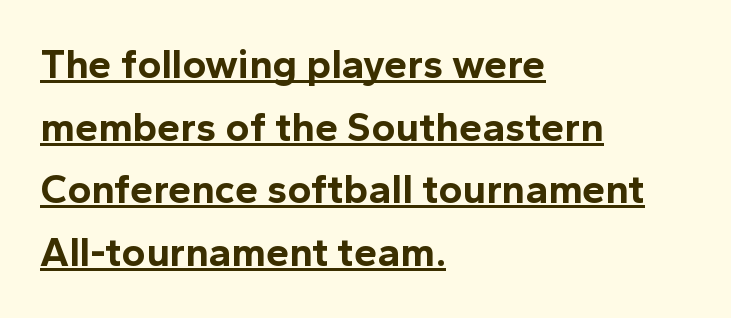
The image shows 41 px bold sans-serif type, upright; set left-aligned, normal line spacing (1.53x), normal letter spacing, underlined; a medium x-height.
